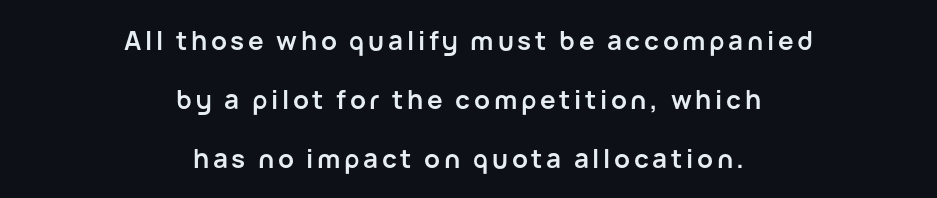
The image shows 26 px bold type, upright; set centered, loose line spacing (2.26x), not underlined.
